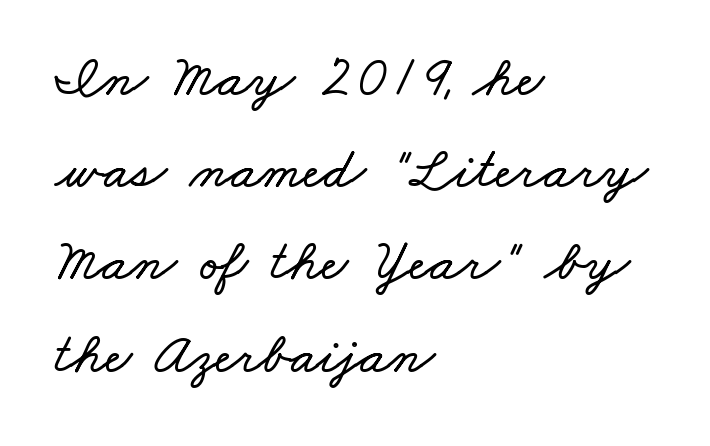
{"width": "wide", "stroke_contrast": "low", "x_height": "small", "monospaced": "no", "underline": "no", "align": "left", "line_spacing": "normal", "line_spacing_ratio": 1.59, "letter_spacing": "normal", "letter_spacing_em": 0.0, "glyph_px": 58}
